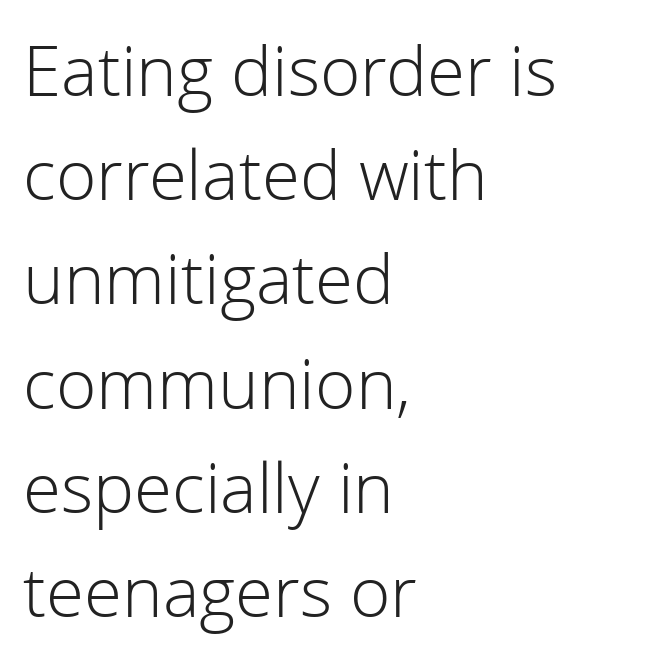
In terms of letterform style, serifs are entirely absent. Character widths vary here, with narrow letters taking less room than wide ones. These glyphs show unthickened strokes, regular width or finer. Observe the ordinary spacing: letters are neighbours, not strangers.
